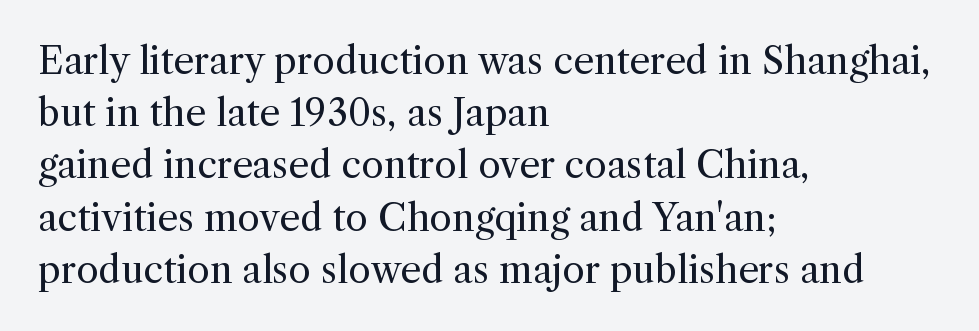
{"serif": "yes", "italic": "no", "bold": "no", "weight": "regular", "width": "normal", "x_height": "medium", "monospaced": "no", "underline": "no", "align": "left", "line_spacing": "normal", "line_spacing_ratio": 1.41, "letter_spacing": "normal", "letter_spacing_em": 0.0, "glyph_px": 37}
